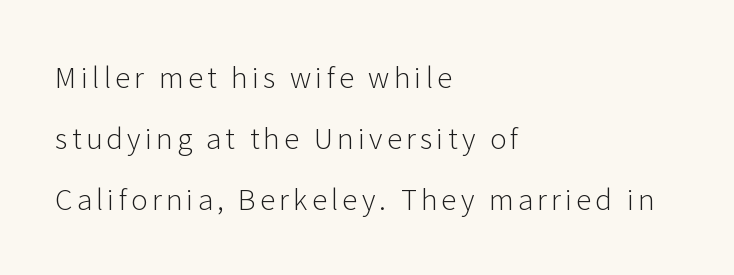
{"serif": "no", "italic": "no", "bold": "no", "weight": "light", "width": "normal", "stroke_contrast": "low", "x_height": "medium", "monospaced": "no", "underline": "no", "align": "left", "line_spacing": "loose", "line_spacing_ratio": 2.18, "glyph_px": 28}
